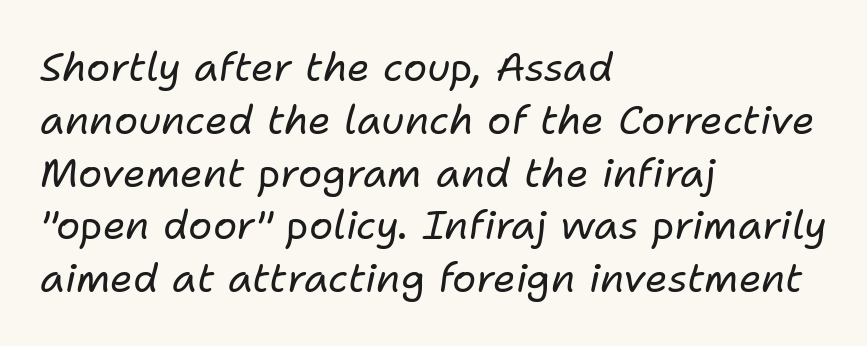
Compared with a centered layout, this one pins lines to the left instead. Weight: in the light-to-regular range. A typesetter would call this leading conventional body-copy spacing. The rendering keeps characters at their native spacing.
